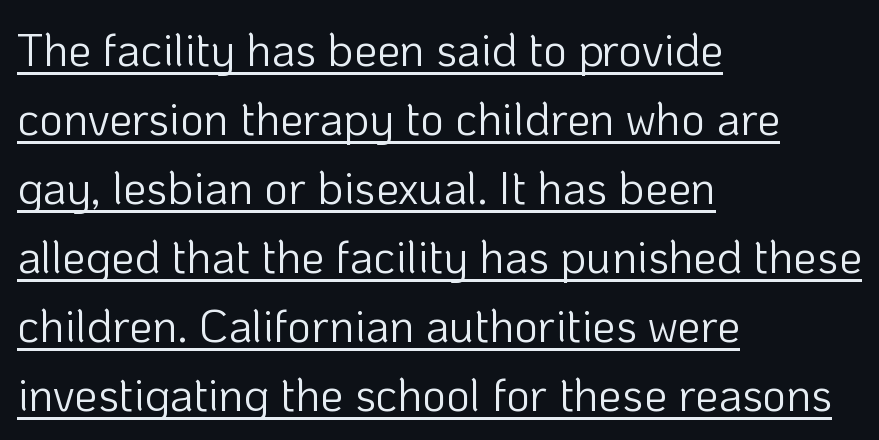
Successive baselines arrive at the customary interval. The horizontal fit of the characters is conventional and even. Horizontal alignment here is leftward, the default for most running prose. Nothing heavy about these letters — not bold at all. Underlining? Definitely there. Is this a fixed-width face? No — the glyphs have proportional, varying widths.
